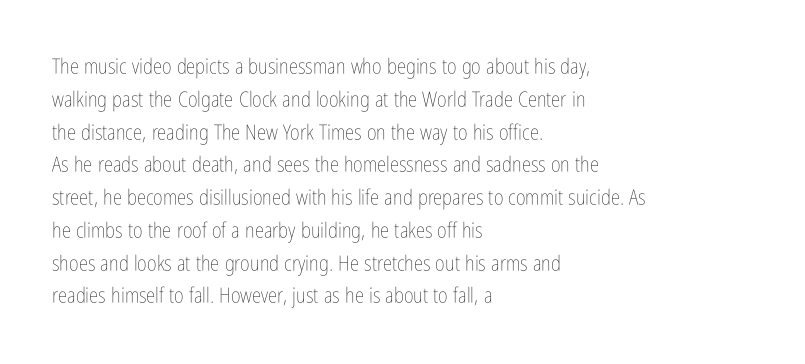
Upright lettering throughout. The rows are spaced the way most documents space them. These lines stack with their left ends in a neat column. The space beneath each line is pristine and unruled. This sample uses plain, unmodified letter spacing. Stem width sits at or under what a default text font uses.
